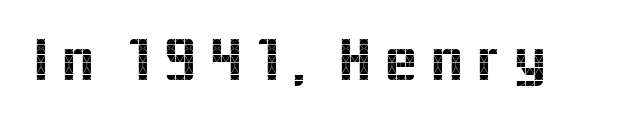
Q: Is the text italic (slanted)? A: No, it is upright.
Q: Is the typeface a serif or a sans-serif typeface? A: Sans-serif.
Q: Is the text underlined? A: No.
Q: Width (condensed, normal, or wide)? A: Normal.
Q: x-height? A: Medium.
Q: Monospaced? A: No.
